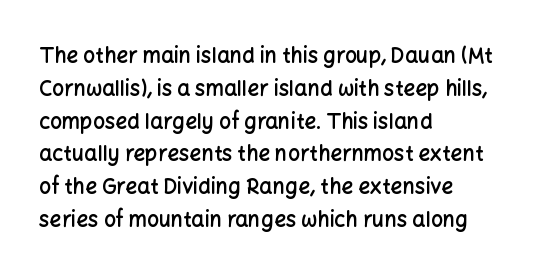
{"italic": "no", "bold": "semi", "underline": "no", "align": "left", "line_spacing": "normal", "line_spacing_ratio": 1.56, "letter_spacing": "normal", "letter_spacing_em": 0.0, "glyph_px": 21}
